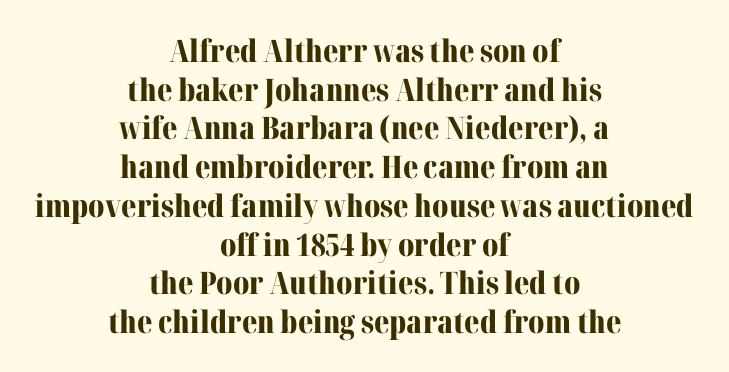
Q: Is the text bold? A: Yes.
Q: Is the text italic (slanted)? A: No, it is upright.
Q: Is the typeface a serif or a sans-serif typeface? A: Serif.
Q: Is the text underlined? A: No.
Q: How is the paragraph aligned? A: Centered.
Q: Is the spacing between letters normal or unusually wide? A: Normal.
Q: Is the spacing between lines tight, normal or loose? A: Normal.
Q: Width (condensed, normal, or wide)? A: Normal.
Q: Stroke contrast? A: Medium.
Q: x-height? A: Medium.
Q: Monospaced? A: No.
